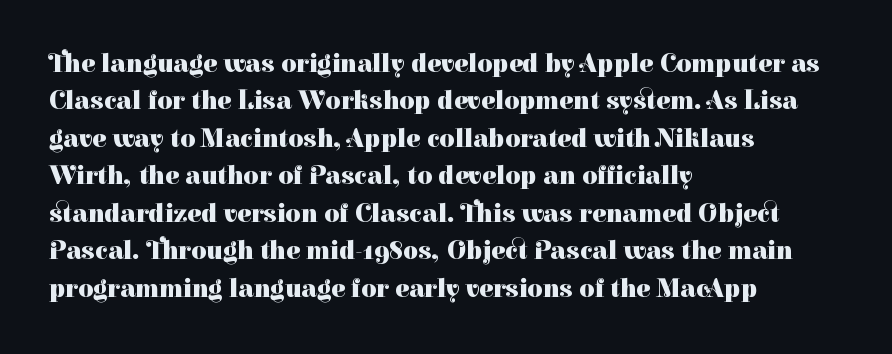
Q: Is the text bold? A: Yes.
Q: Is the text italic (slanted)? A: No, it is upright.
Q: Is the text underlined? A: No.
Q: How is the paragraph aligned? A: Left-aligned.
Q: Is the spacing between letters normal or unusually wide? A: Normal.
Q: Is the spacing between lines tight, normal or loose? A: Normal.
